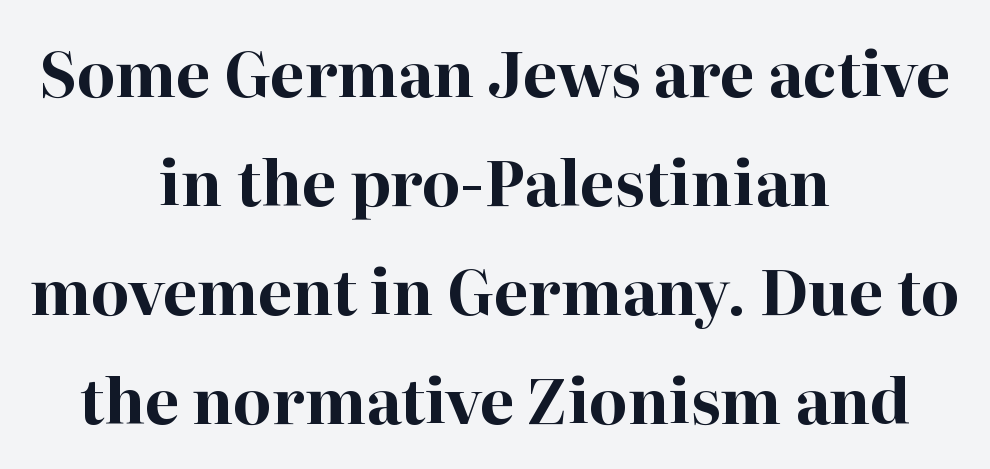
Q: Is the text bold? A: Yes.
Q: Is the text italic (slanted)? A: No, it is upright.
Q: Is the typeface a serif or a sans-serif typeface? A: Serif.
Q: Is the text underlined? A: No.
Q: How is the paragraph aligned? A: Centered.
Q: Is the spacing between letters normal or unusually wide? A: Normal.
Q: Width (condensed, normal, or wide)? A: Normal.
Q: Stroke contrast? A: High.
Q: x-height? A: Medium.
Q: Monospaced? A: No.
